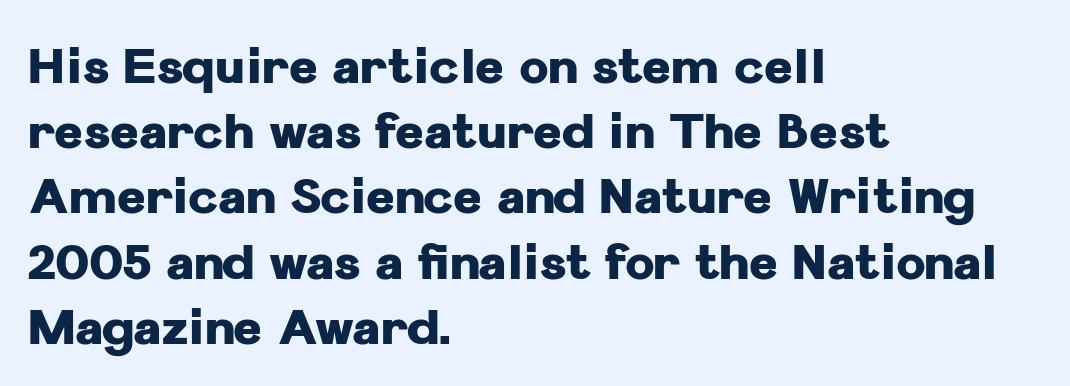
Words appear dense and cohesive because spacing is normal. Summary of vertical rhythm: regular, with standard interline spacing. The rendering shows plain stroke endings on the letterforms — a sans-serif design. Compared with an ordinary text face, these strokes are far heavier — a full bold. These lines are rendered in a variable-pitch font.
